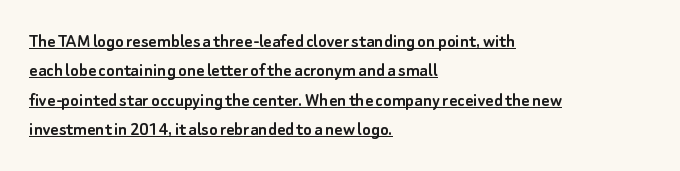
The letters sit at their default tracking, neither squeezed nor spread. Emphasis is given by a line drawn under the lettering. Where is the straight margin? On the left. Reading down the column, the eye jumps a familiar distance to each next line.
